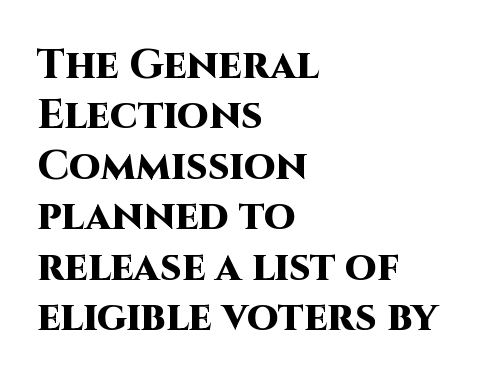
Q: Is the text bold? A: Yes.
Q: Is the text italic (slanted)? A: No, it is upright.
Q: Is the typeface a serif or a sans-serif typeface? A: Sans-serif.
Q: Is the text underlined? A: No.
Q: How is the paragraph aligned? A: Left-aligned.
Q: Is the spacing between letters normal or unusually wide? A: Normal.
Q: Width (condensed, normal, or wide)? A: Normal.
Q: Stroke contrast? A: High.
Q: x-height? A: Large.
Q: Monospaced? A: No.
